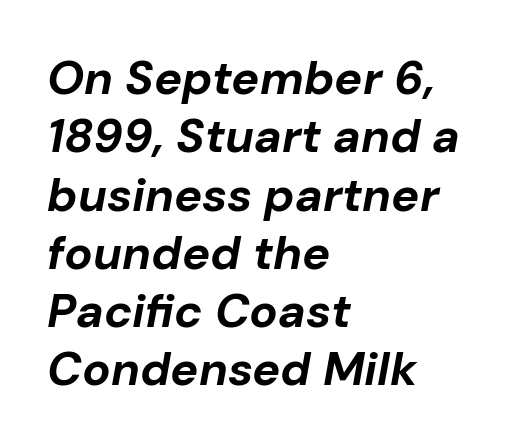
The image shows 47 px bold type, italic (leaning right); set left-aligned, line spacing 1.24x, normal letter spacing, not underlined; low stroke contrast and a medium x-height.
